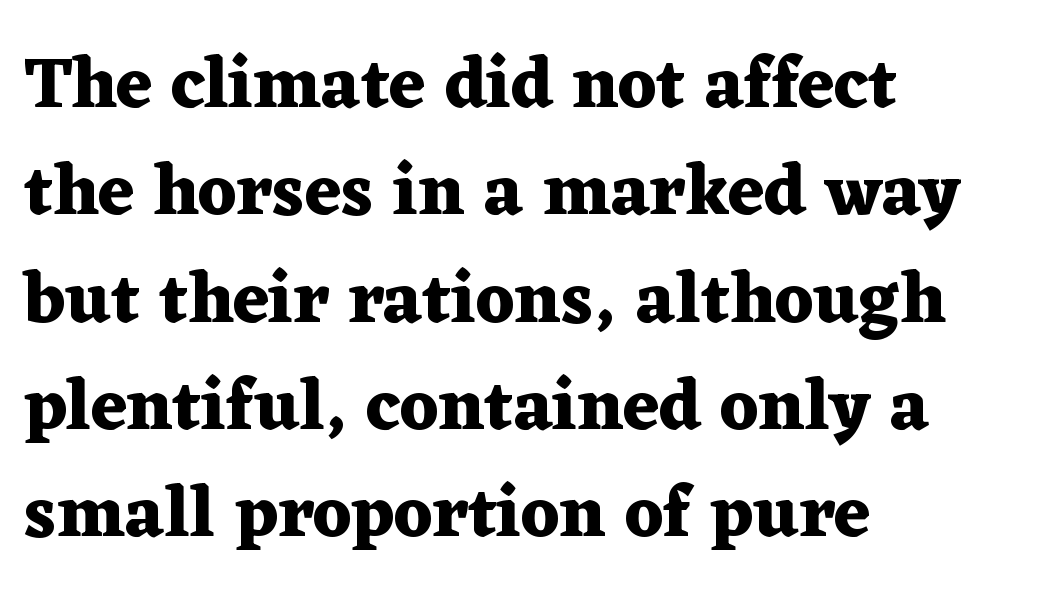
Q: Is the text bold? A: Yes.
Q: Is the text italic (slanted)? A: No, it is upright.
Q: Is the typeface a serif or a sans-serif typeface? A: Serif.
Q: Is the text underlined? A: No.
Q: How is the paragraph aligned? A: Left-aligned.
Q: Is the spacing between letters normal or unusually wide? A: Normal.
Q: Is the spacing between lines tight, normal or loose? A: Normal.
Q: Width (condensed, normal, or wide)? A: Wide.
Q: Stroke contrast? A: Medium.
Q: x-height? A: Medium.
Q: Monospaced? A: No.
